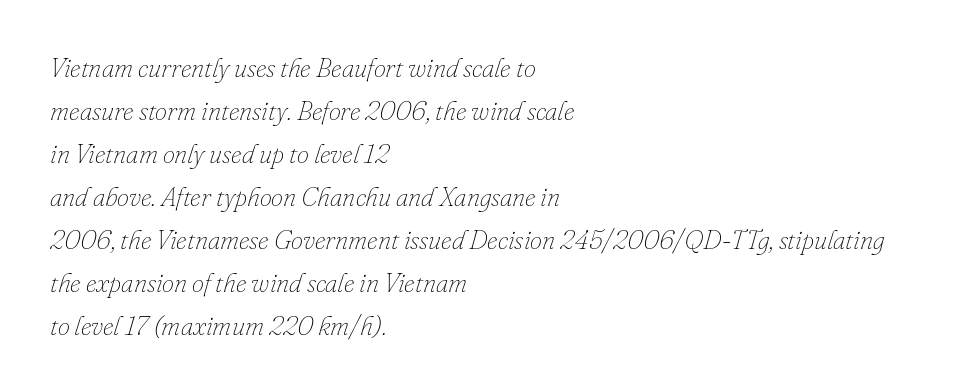
Q: Is the text bold? A: No.
Q: Is the text italic (slanted)? A: Yes, it leans right by about 16 degrees.
Q: Is the text underlined? A: No.
Q: How is the paragraph aligned? A: Left-aligned.
Q: Is the spacing between letters normal or unusually wide? A: Normal.
Q: Is the spacing between lines tight, normal or loose? A: Normal.
